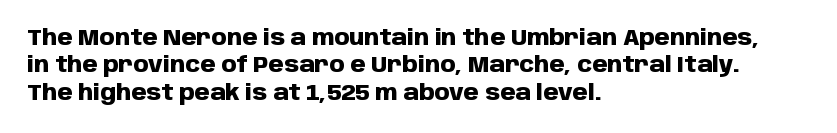
Chunky letters — that's bold for sure. Caption: standard tracking, unaltered. Descenders are the only things crossing below the line. Typeset ragged right — the left edge is the straight one. The letters stand upright; this is a roman face.
